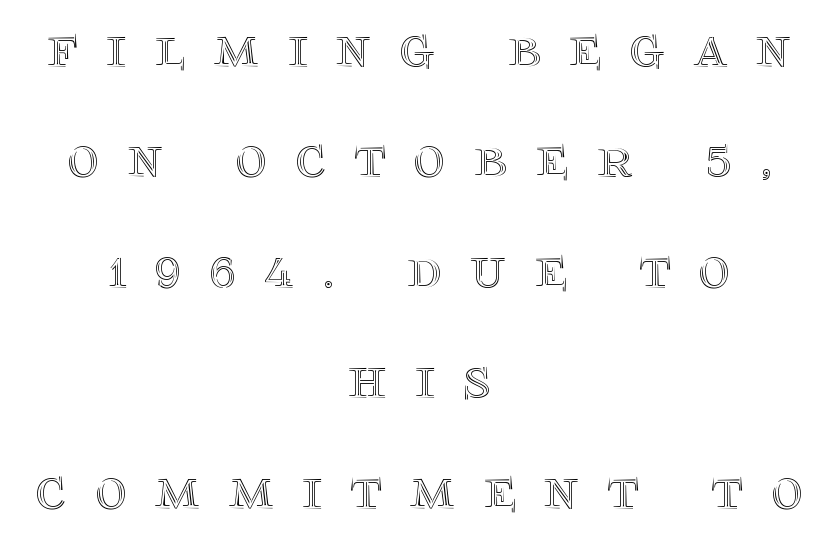
{"italic": "no", "width": "normal", "x_height": "large", "monospaced": "no", "underline": "no", "align": "center", "line_spacing_ratio": 1.84, "letter_spacing": "wide", "letter_spacing_em": 0.48, "glyph_px": 60}
